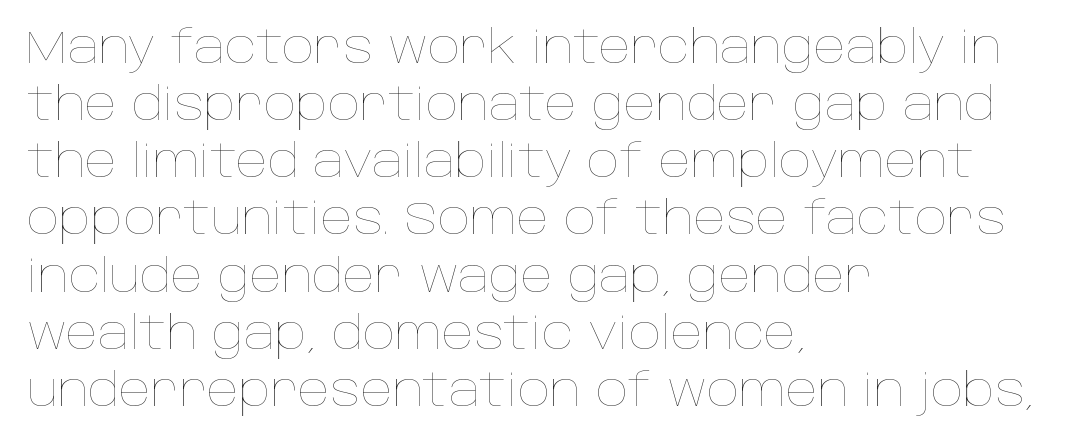
The image shows 45 px thin type, upright; set left-aligned, normal line spacing (1.27x), normal letter spacing, not underlined; low stroke contrast and a large x-height.
